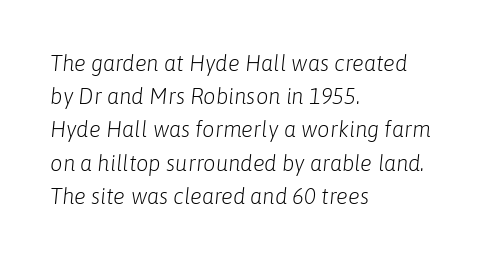
The type is set solid horizontally, with unmodified tracking. The whole block is typeset with a tilt. If you measured baseline to baseline, you'd find a middling distance. The baseline area is clear.
